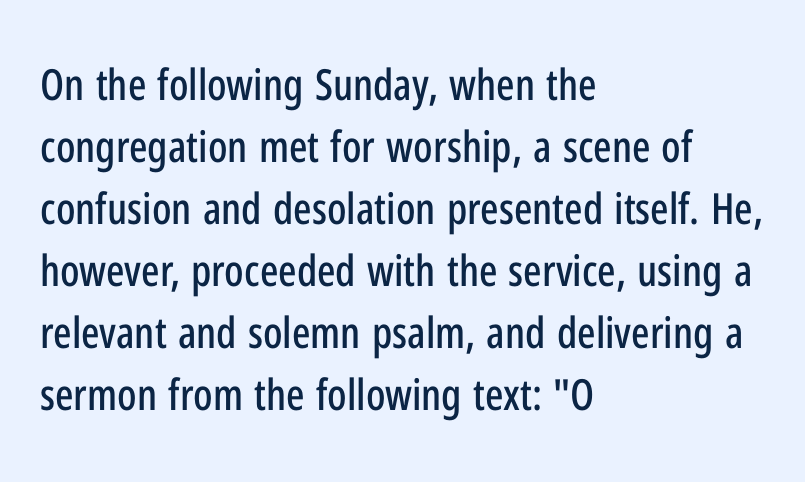
Q: Is the text italic (slanted)? A: No, it is upright.
Q: Is the typeface a serif or a sans-serif typeface? A: Sans-serif.
Q: Is the text underlined? A: No.
Q: How is the paragraph aligned? A: Left-aligned.
Q: Is the spacing between letters normal or unusually wide? A: Normal.
Q: Is the spacing between lines tight, normal or loose? A: Normal.
Q: Width (condensed, normal, or wide)? A: Condensed.
Q: Stroke contrast? A: Low.
Q: x-height? A: Medium.
Q: Monospaced? A: No.
